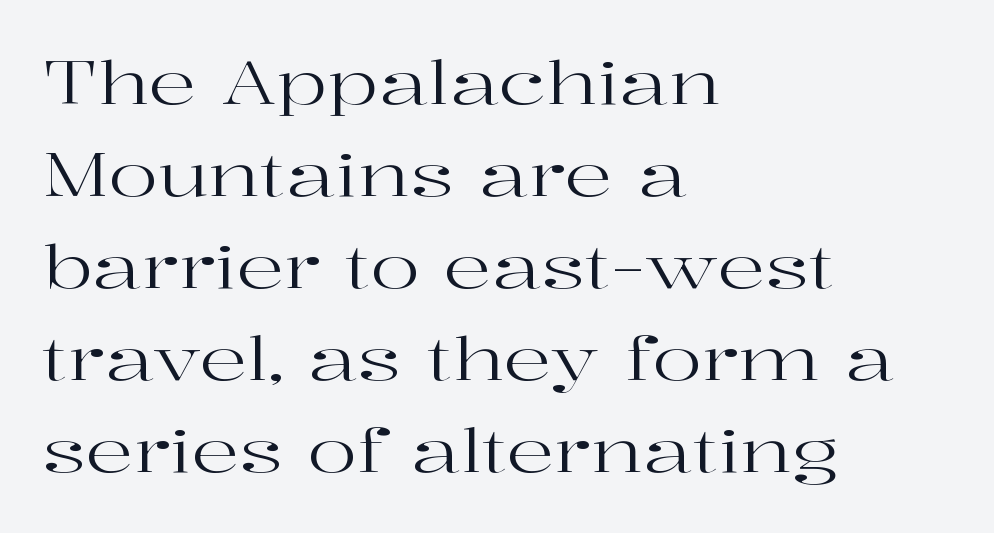
Q: Is the text bold? A: No.
Q: Is the text italic (slanted)? A: No, it is upright.
Q: Is the typeface a serif or a sans-serif typeface? A: Serif.
Q: Is the text underlined? A: No.
Q: How is the paragraph aligned? A: Left-aligned.
Q: Is the spacing between letters normal or unusually wide? A: Normal.
Q: Is the spacing between lines tight, normal or loose? A: Normal.
Q: Width (condensed, normal, or wide)? A: Wide.
Q: Stroke contrast? A: High.
Q: x-height? A: Medium.
Q: Monospaced? A: No.
